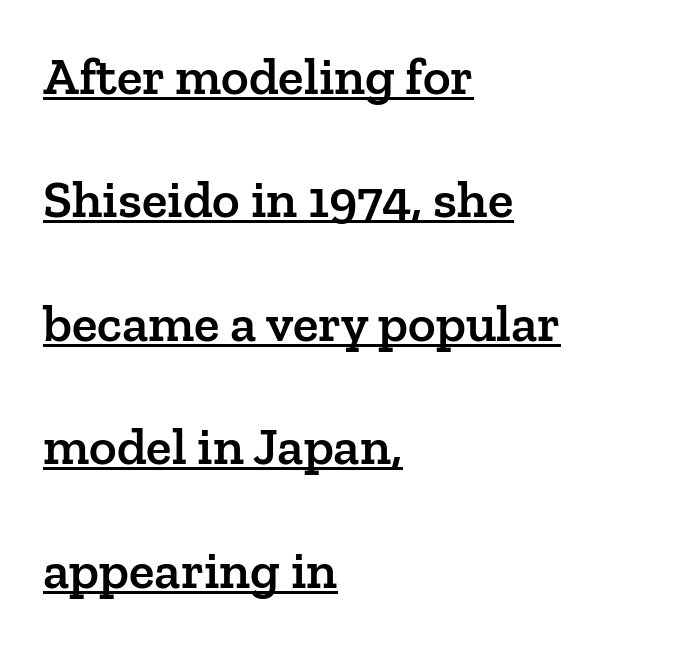
Q: Is the text bold? A: Semi-bold.
Q: Is the text italic (slanted)? A: No, it is upright.
Q: Is the typeface a serif or a sans-serif typeface? A: Serif.
Q: Is the text underlined? A: Yes.
Q: How is the paragraph aligned? A: Left-aligned.
Q: Is the spacing between letters normal or unusually wide? A: Normal.
Q: Is the spacing between lines tight, normal or loose? A: Loose.
Q: Width (condensed, normal, or wide)? A: Normal.
Q: Stroke contrast? A: Low.
Q: x-height? A: Medium.
Q: Monospaced? A: No.
